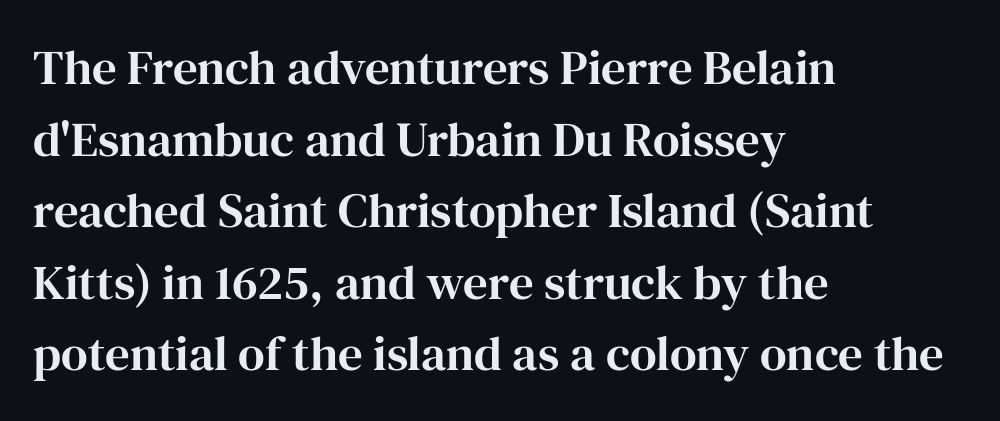
The image shows 49 px serif type, upright; set left-aligned, normal line spacing (1.46x), normal letter spacing, not underlined; high stroke contrast and a medium x-height.
